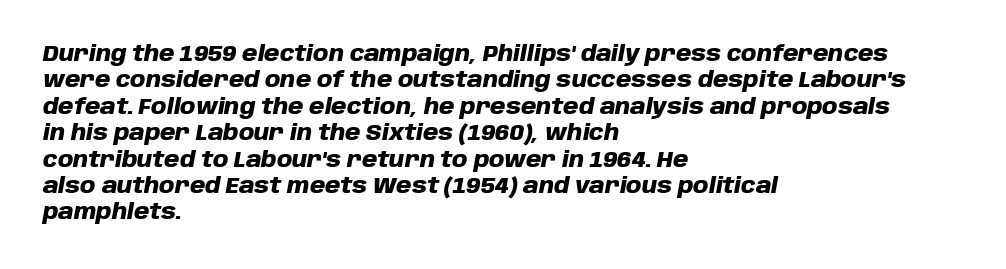
The image shows 22 px bold type, italic (leaning right); set left-aligned, line spacing 1.2x, normal letter spacing, not underlined.
